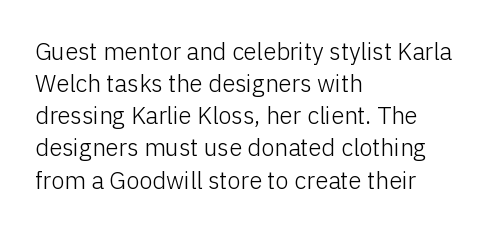
The image shows 24 px text type, upright; set left-aligned, normal line spacing (1.34x), normal letter spacing, not underlined.
